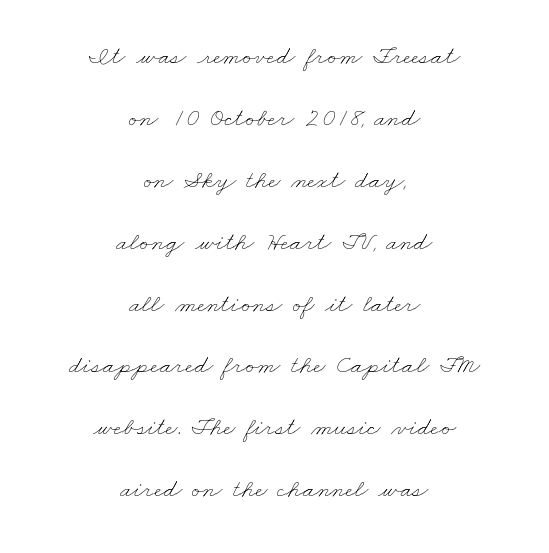
Q: Is the text bold? A: No.
Q: Is the text underlined? A: No.
Q: How is the paragraph aligned? A: Centered.
Q: Is the spacing between letters normal or unusually wide? A: Normal.
Q: Is the spacing between lines tight, normal or loose? A: Loose.
